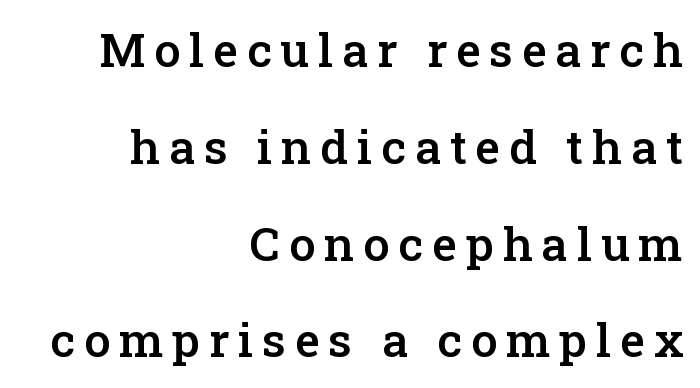
{"serif": "yes", "italic": "no", "bold": "semi", "weight": "semibold", "width": "normal", "stroke_contrast": "low", "x_height": "medium", "monospaced": "no", "underline": "no", "align": "right", "line_spacing": "loose", "line_spacing_ratio": 2.06, "glyph_px": 47}
